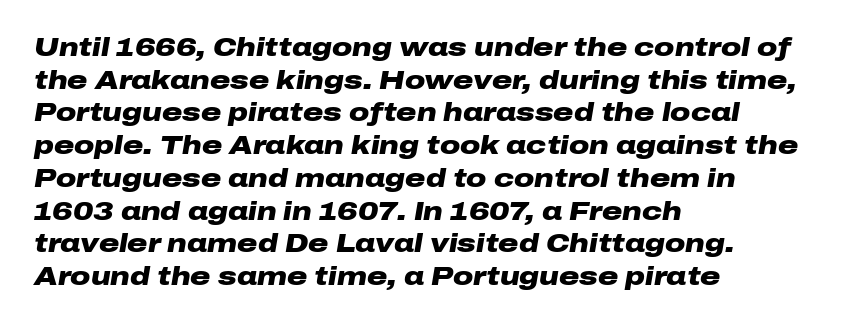
Q: Is the text bold? A: Yes.
Q: Is the text italic (slanted)? A: Yes, it leans right by about 10 degrees.
Q: Is the text underlined? A: No.
Q: How is the paragraph aligned? A: Left-aligned.
Q: Is the spacing between letters normal or unusually wide? A: Normal.
Q: Is the spacing between lines tight, normal or loose? A: Normal.
